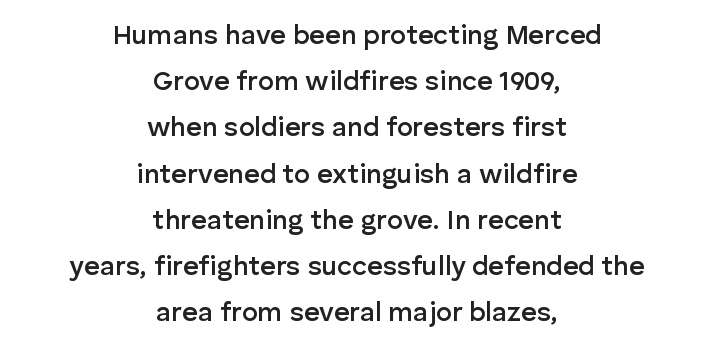
The image shows 27 px text type, upright; set centered, line spacing 1.71x, normal letter spacing, not underlined.
